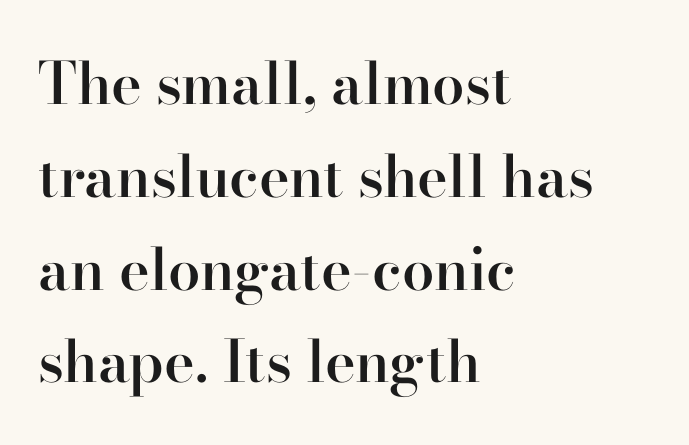
The image shows 58 px semibold serif type, upright; set left-aligned, normal line spacing (1.6x), normal letter spacing, not underlined; high stroke contrast and a small x-height.
